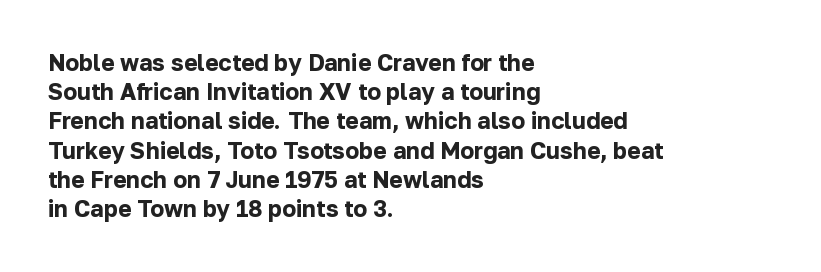
The image shows 23 px bold type, upright; set left-aligned, normal line spacing (1.27x), normal letter spacing, not underlined.
